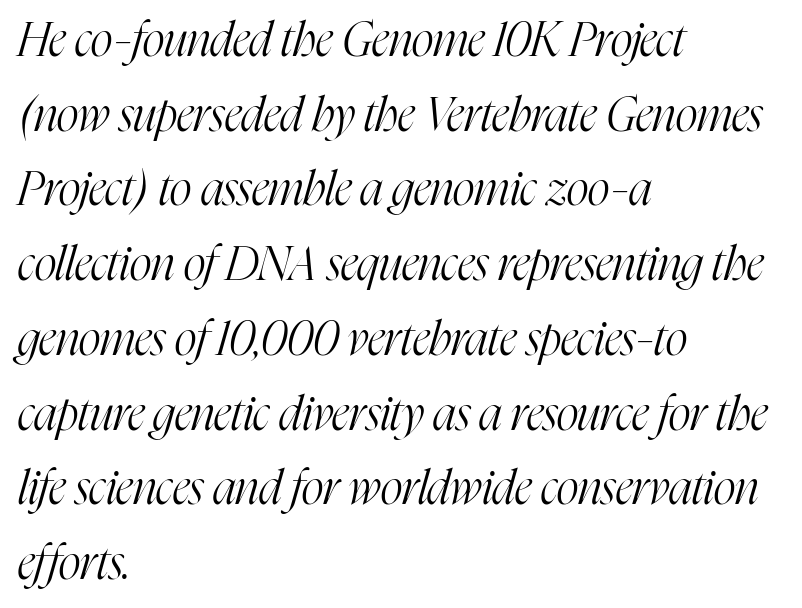
Q: Is the text bold? A: No.
Q: Is the text italic (slanted)? A: Yes, it leans right by about 16 degrees.
Q: Is the typeface a serif or a sans-serif typeface? A: Serif.
Q: Is the text underlined? A: No.
Q: How is the paragraph aligned? A: Left-aligned.
Q: Is the spacing between letters normal or unusually wide? A: Normal.
Q: Is the spacing between lines tight, normal or loose? A: Normal.
Q: Width (condensed, normal, or wide)? A: Condensed.
Q: Stroke contrast? A: High.
Q: x-height? A: Medium.
Q: Monospaced? A: No.
